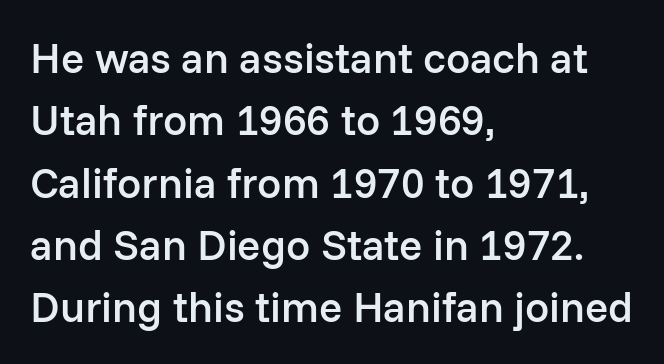
Is the block centered? No — it sits flush against the left margin. Beneath every word, the page is bare. Each new line begins a customary step beneath the previous one. On the weight axis this lands at semibold, roughly 600. Each word holds together tightly as a unit, with standard inter-letter gaps. Character widths vary here, with narrow letters taking less room than wide ones.
